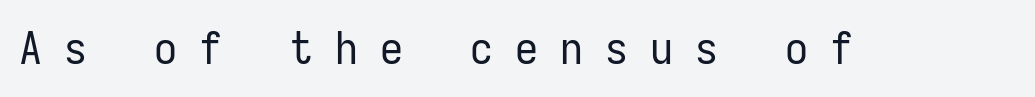
{"serif": "no", "italic": "no", "bold": "no", "weight": "regular", "width": "condensed", "stroke_contrast": "low", "x_height": "medium", "monospaced": "yes", "underline": "no", "letter_spacing": "wide", "letter_spacing_em": 0.48, "glyph_px": 46}
